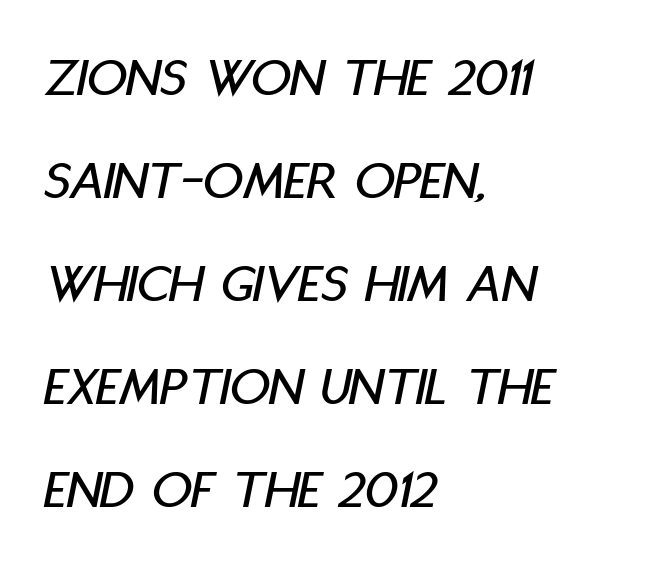
The image shows 56 px condensed type, italic (leaning right); set left-aligned, line spacing 1.84x, normal letter spacing, not underlined; low stroke contrast and a large x-height.
